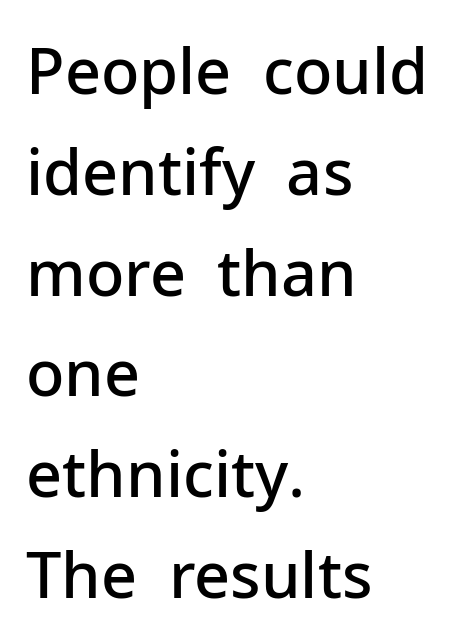
{"serif": "no", "italic": "no", "bold": "semi", "weight": "semibold", "width": "normal", "stroke_contrast": "low", "x_height": "medium", "monospaced": "no", "underline": "no", "align": "left", "line_spacing": "normal", "line_spacing_ratio": 1.6, "letter_spacing": "normal", "letter_spacing_em": 0.0, "glyph_px": 63}
